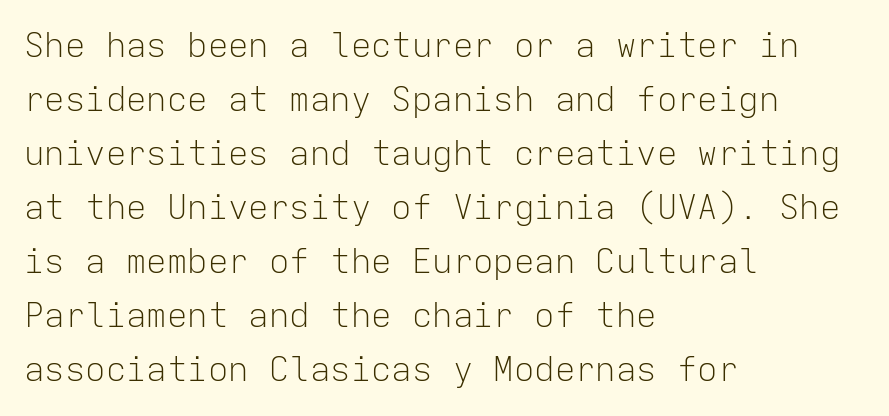
No chunkiness to these letters — they're not bold. A typesetter would mark this as roman, not italic. Underlining? Definitely not there. Classification — sans serif. Is the letter spacing exaggerated? No — it looks like the ordinary default. These lines are set flush left with a ragged right edge.
